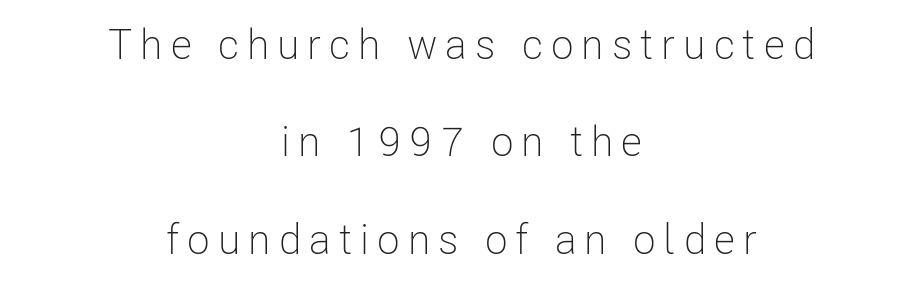
Q: Is the text bold? A: No.
Q: Is the text italic (slanted)? A: No, it is upright.
Q: Is the typeface a serif or a sans-serif typeface? A: Sans-serif.
Q: Is the text underlined? A: No.
Q: How is the paragraph aligned? A: Centered.
Q: Is the spacing between lines tight, normal or loose? A: Loose.
Q: Width (condensed, normal, or wide)? A: Condensed.
Q: Stroke contrast? A: Low.
Q: x-height? A: Medium.
Q: Monospaced? A: No.
